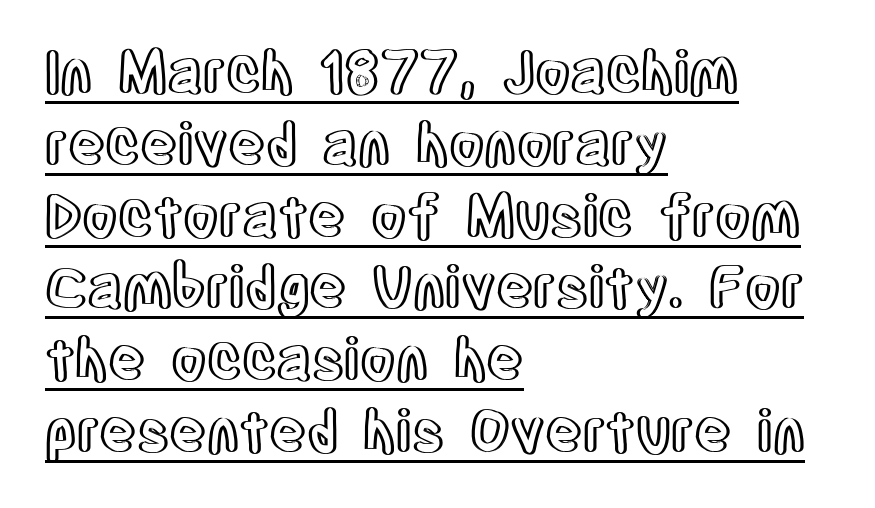
{"italic": "no", "width": "condensed", "x_height": "large", "monospaced": "no", "underline": "yes", "align": "left", "line_spacing": "normal", "line_spacing_ratio": 1.26, "letter_spacing": "normal", "letter_spacing_em": 0.0, "glyph_px": 57}
